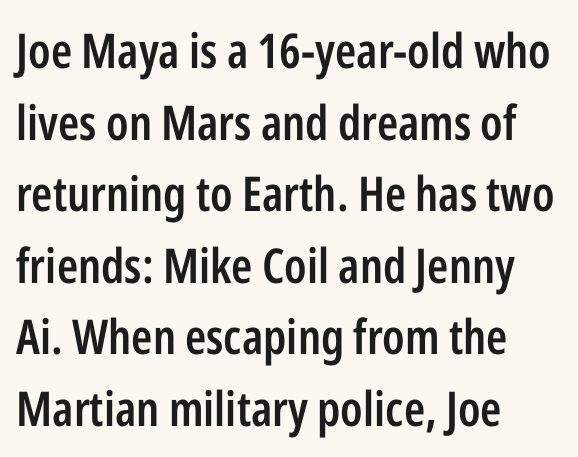
Underline: absent. A bit beefed up — I'd call it semibold rather than bold. There is no visible air inserted between adjacent glyphs. The rows are spaced the way most documents space them. This sample has the flowing, uneven cadence of proportional lettering.
